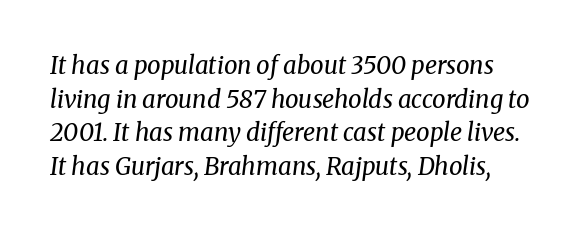
The image shows 24 px text type, italic (leaning right); set normal line spacing (1.4x), normal letter spacing, not underlined.
